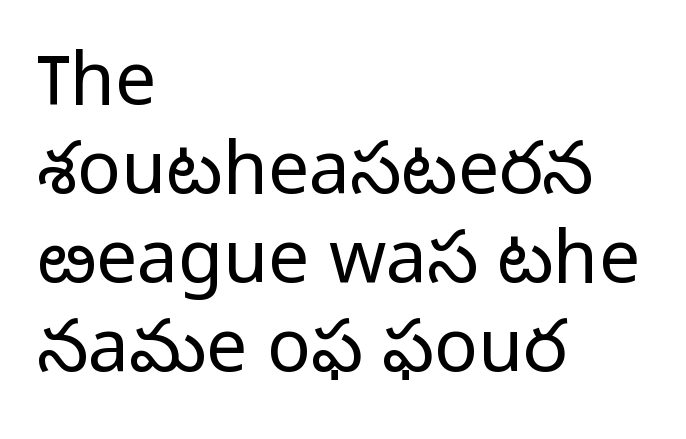
The image shows 73 px light sans-serif type, upright; set left-aligned, line spacing 1.22x, normal letter spacing, not underlined; low stroke contrast and a medium x-height.
